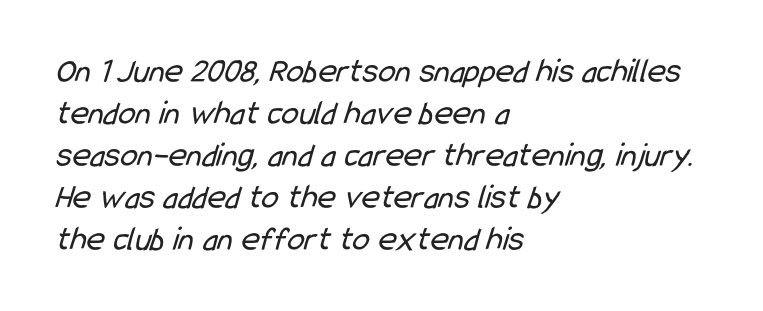
Look at the bottom of the vertical strokes: they stop flat, with no serifs. The tracking reads as untouched default to a designer's eye. The compositor pushed each line to the left boundary. Weight: in the light-to-regular range. Is this a fixed-width face? No — the glyphs have proportional, varying widths. Rule under the text: the space is simply empty.
